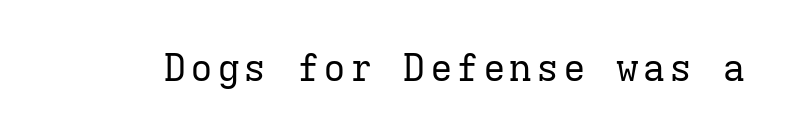
{"serif": "yes", "italic": "no", "bold": "no", "weight": "regular", "width": "normal", "stroke_contrast": "low", "x_height": "medium", "monospaced": "yes", "underline": "no", "glyph_px": 38}
